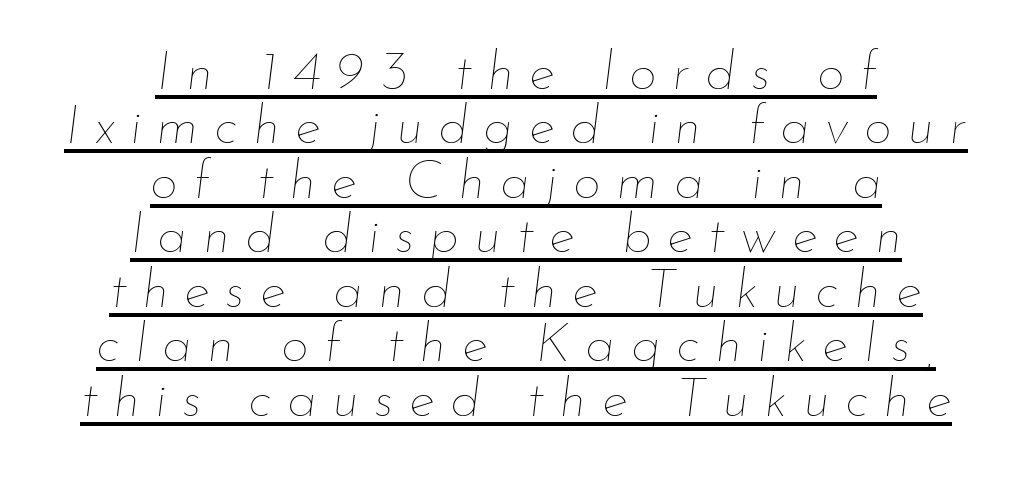
{"italic": "yes", "lean": "right", "slant_degrees": 7, "bold": "no", "weight": "thin", "width": "normal", "stroke_contrast": "low", "x_height": "small", "monospaced": "no", "underline": "yes", "align": "center", "line_spacing": "tight", "line_spacing_ratio": 0.99, "letter_spacing": "wide", "letter_spacing_em": 0.28, "glyph_px": 55}
